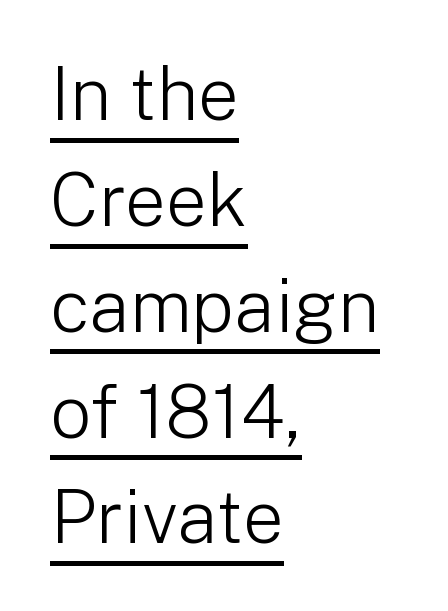
{"serif": "no", "italic": "no", "bold": "no", "weight": "light", "width": "normal", "stroke_contrast": "low", "x_height": "medium", "monospaced": "no", "underline": "yes", "align": "left", "line_spacing": "normal", "line_spacing_ratio": 1.45, "letter_spacing": "normal", "letter_spacing_em": 0.0, "glyph_px": 73}
